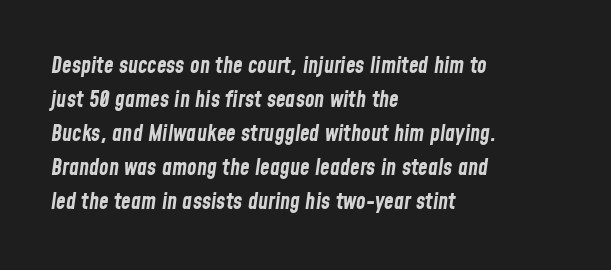
Strokes here are thick enough to call this a true bold. Letters rest on an invisible, unmarked baseline. Look at the tracking — it's just the regular setting, nothing added. Typeset ragged right — the left edge is the straight one.
